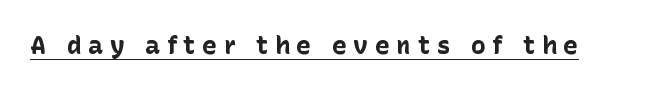
{"italic": "no", "bold": "yes", "underline": "yes", "letter_spacing": "wide", "letter_spacing_em": 0.26, "glyph_px": 25}
